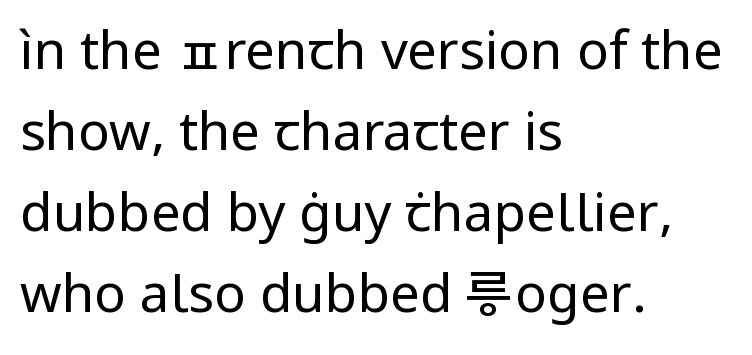
Q: Is the text bold? A: No.
Q: Is the text italic (slanted)? A: No, it is upright.
Q: Is the typeface a serif or a sans-serif typeface? A: Sans-serif.
Q: Is the text underlined? A: No.
Q: How is the paragraph aligned? A: Left-aligned.
Q: Is the spacing between letters normal or unusually wide? A: Normal.
Q: Is the spacing between lines tight, normal or loose? A: Normal.
Q: Width (condensed, normal, or wide)? A: Normal.
Q: Stroke contrast? A: Low.
Q: x-height? A: Medium.
Q: Monospaced? A: No.
